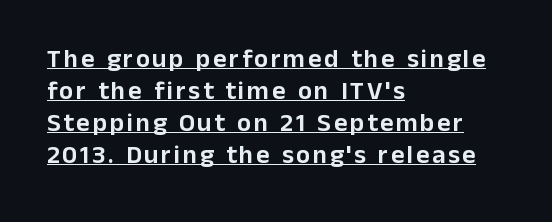
A typographer would call this underscored text. Do the letters lean? They stand straight. Teacher's note: observe the even left margin — that is flush-left alignment.
